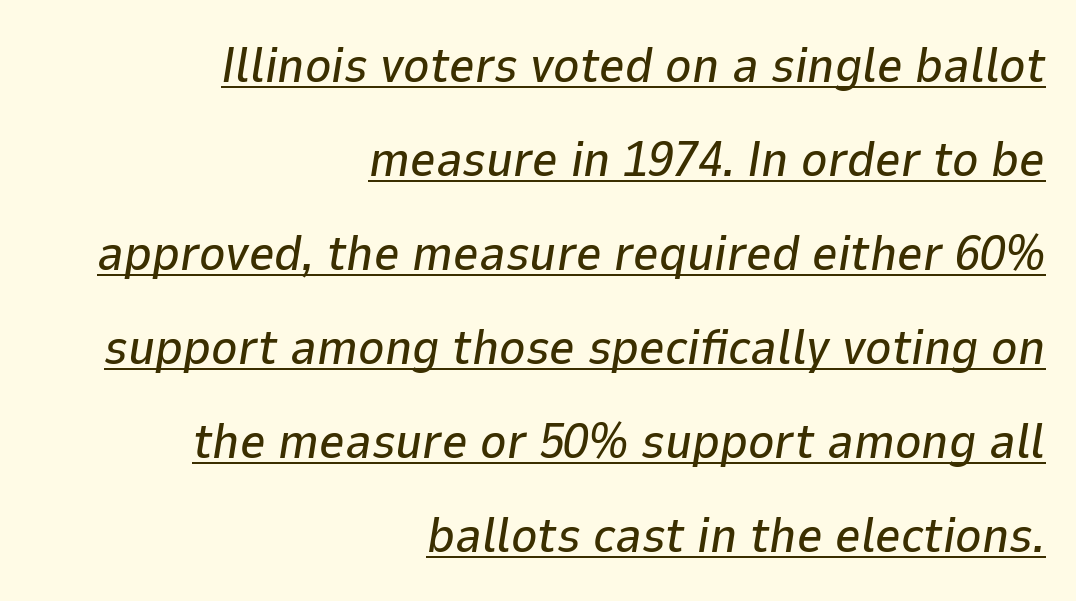
Q: Is the text italic (slanted)? A: Yes, it leans right by about 9 degrees.
Q: Is the text underlined? A: Yes.
Q: How is the paragraph aligned? A: Right-aligned.
Q: Is the spacing between letters normal or unusually wide? A: Normal.
Q: Width (condensed, normal, or wide)? A: Normal.
Q: Stroke contrast? A: Low.
Q: x-height? A: Medium.
Q: Monospaced? A: No.
